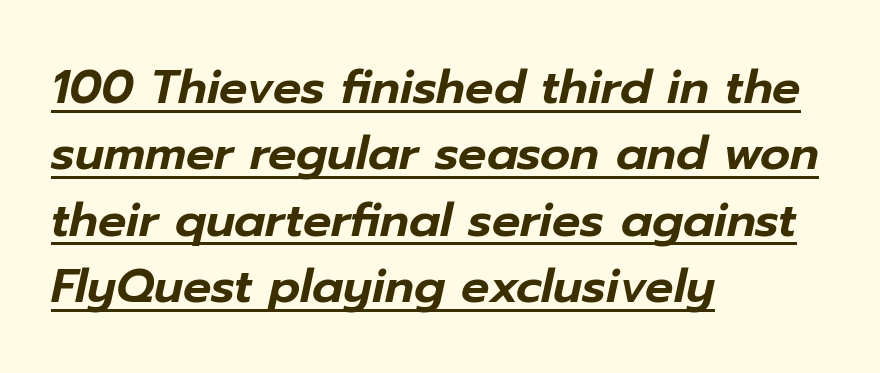
{"italic": "yes", "lean": "right", "slant_degrees": 12, "width": "normal", "stroke_contrast": "low", "x_height": "medium", "monospaced": "no", "underline": "yes", "align": "left", "line_spacing": "normal", "line_spacing_ratio": 1.41, "letter_spacing": "normal", "letter_spacing_em": 0.0, "glyph_px": 47}
